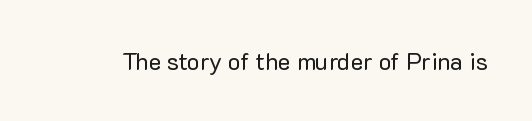
The image shows 24 px text type, upright; set normal letter spacing, not underlined.
